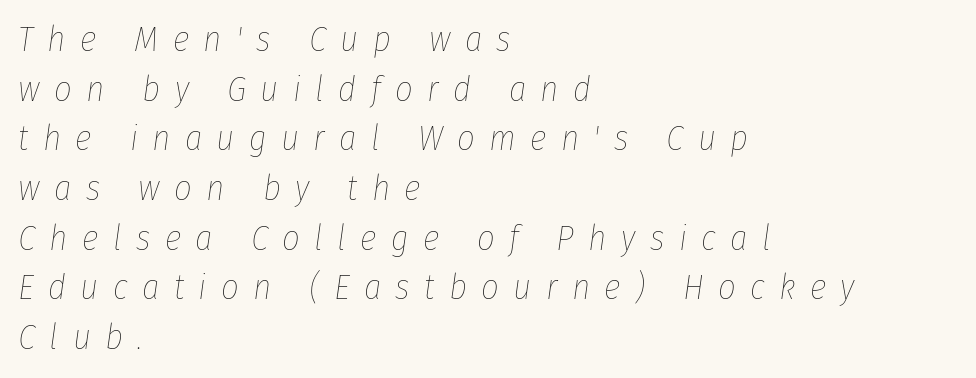
The image shows 35 px thin, condensed type, italic (leaning right); set left-aligned, normal line spacing (1.42x), unusually wide letter spacing (+0.41 em), not underlined; low stroke contrast and a medium x-height.
